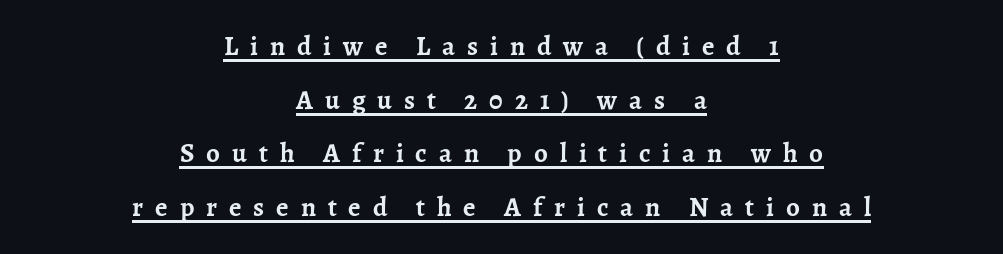
The image shows 27 px bold type, upright; set centered, loose line spacing (1.99x), unusually wide letter spacing (+0.44 em), underlined.
